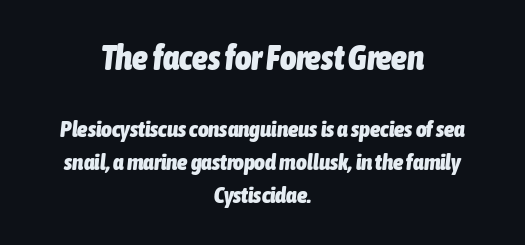
Is the type bold? Yes — the strokes are clearly thick and heavy. Reading down the block, each line starts at a different indent, mirrored at its end. Varying glyph widths throughout — classic text-font behaviour. The more generous point size was reserved for the upper chunk. Words appear dense and cohesive because spacing is normal.
